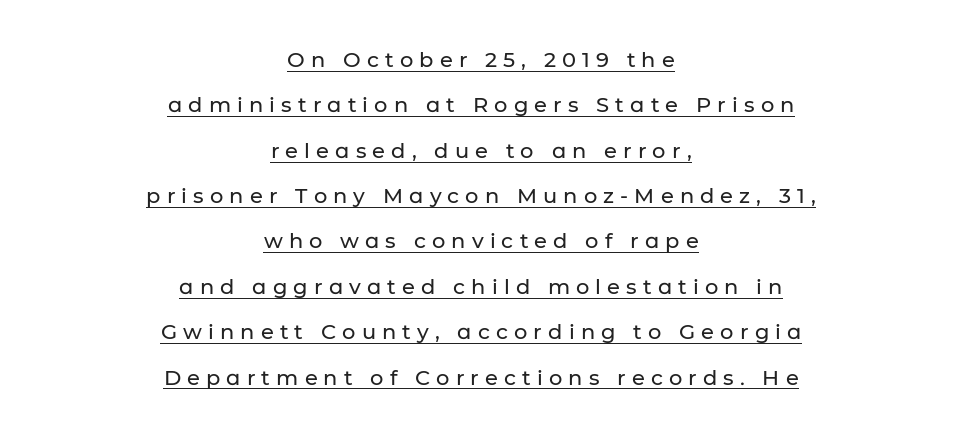
The image shows 21 px text type, upright; set centered, loose line spacing (2.16x), unusually wide letter spacing (+0.29 em), underlined.
